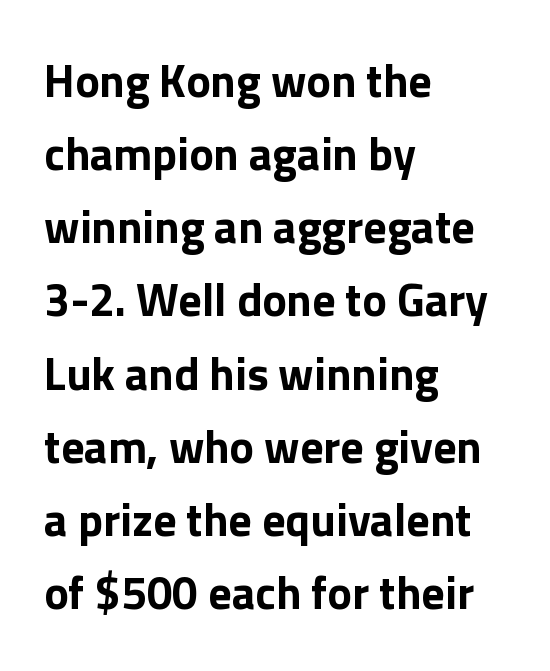
The image shows 46 px bold sans-serif type, upright; set left-aligned, normal line spacing (1.59x), normal letter spacing, not underlined; a medium x-height.
